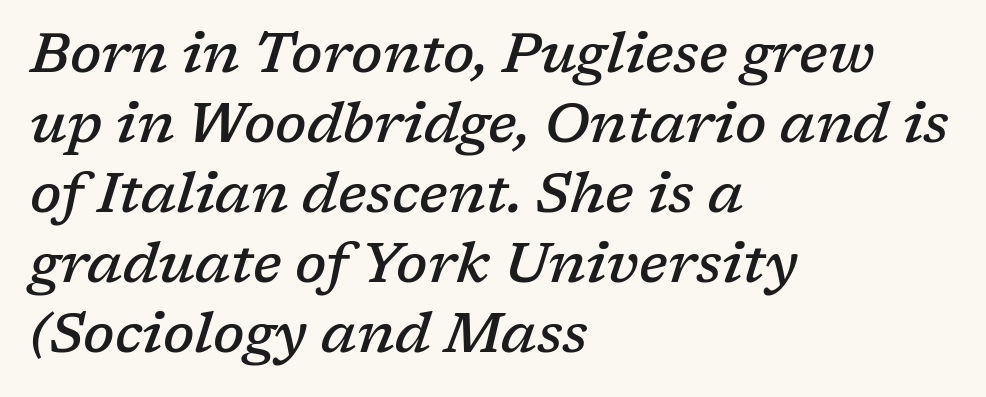
Q: Is the text bold? A: Semi-bold.
Q: Is the text italic (slanted)? A: Yes, it leans right by about 17 degrees.
Q: Is the typeface a serif or a sans-serif typeface? A: Serif.
Q: Is the text underlined? A: No.
Q: How is the paragraph aligned? A: Left-aligned.
Q: Is the spacing between letters normal or unusually wide? A: Normal.
Q: Is the spacing between lines tight, normal or loose? A: Normal.
Q: Width (condensed, normal, or wide)? A: Normal.
Q: Stroke contrast? A: Low.
Q: x-height? A: Medium.
Q: Monospaced? A: No.
